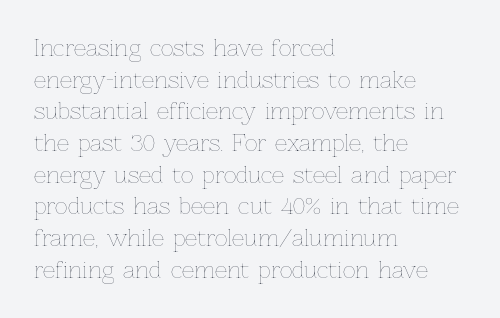
Ordinary non-slanted type is in use. Whoever set this chose a conventional vertical rhythm. Nothing unusual about the tracking: characters are spaced as the font intends. Every row of glyphs begins at an identical x-position on the left.
